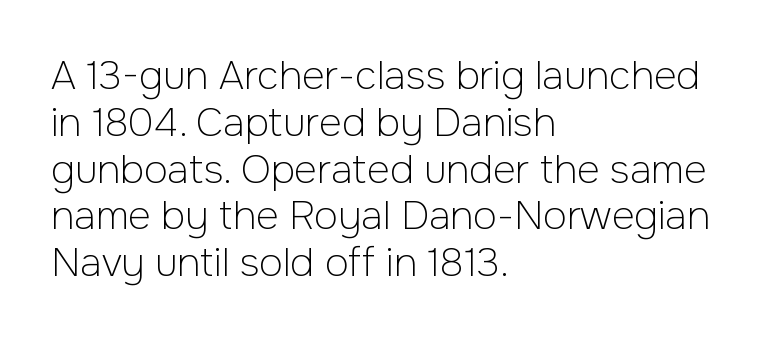
{"serif": "no", "italic": "no", "bold": "no", "weight": "light", "width": "normal", "stroke_contrast": "low", "x_height": "medium", "monospaced": "no", "underline": "no", "align": "left", "line_spacing_ratio": 1.2, "letter_spacing": "normal", "letter_spacing_em": 0.0, "glyph_px": 39}
